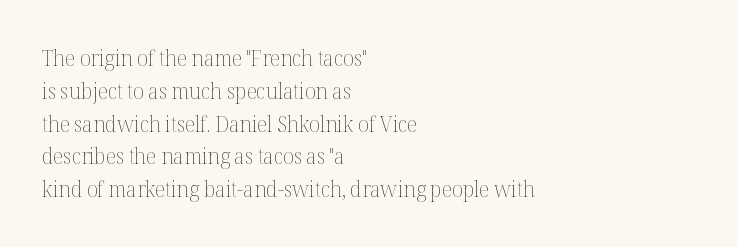
{"italic": "no", "bold": "no", "underline": "no", "align": "left", "line_spacing": "normal", "line_spacing_ratio": 1.49, "letter_spacing": "normal", "letter_spacing_em": 0.0, "glyph_px": 22}
